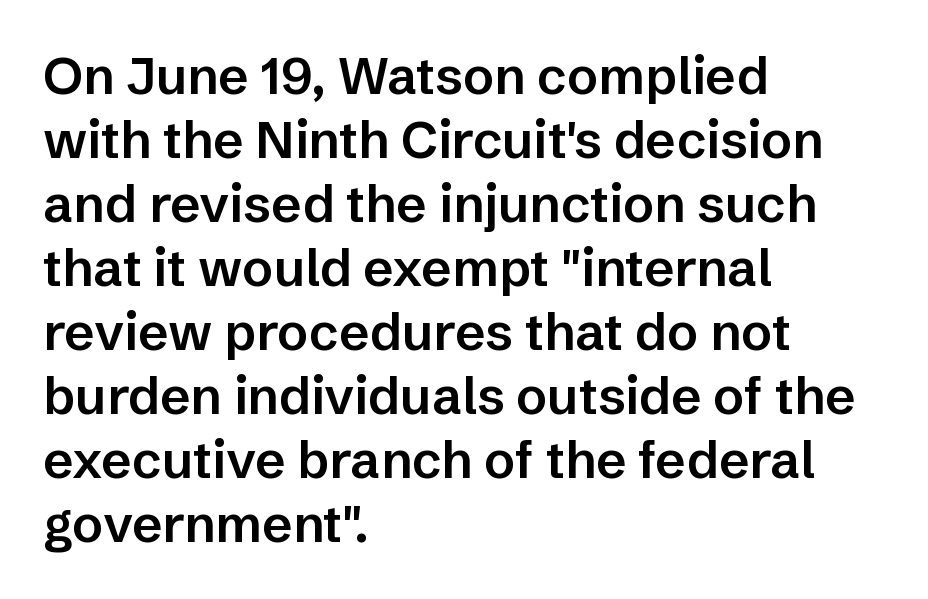
Q: Is the text bold? A: Semi-bold.
Q: Is the text italic (slanted)? A: No, it is upright.
Q: Is the typeface a serif or a sans-serif typeface? A: Sans-serif.
Q: Is the text underlined? A: No.
Q: How is the paragraph aligned? A: Left-aligned.
Q: Is the spacing between letters normal or unusually wide? A: Normal.
Q: Width (condensed, normal, or wide)? A: Normal.
Q: Stroke contrast? A: Low.
Q: x-height? A: Medium.
Q: Monospaced? A: No.
